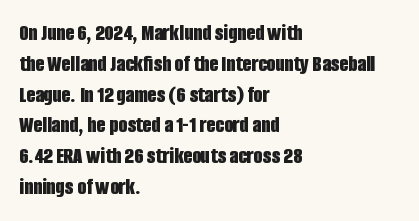
Q: Is the text bold? A: Yes.
Q: Is the text italic (slanted)? A: No, it is upright.
Q: Is the text underlined? A: No.
Q: How is the paragraph aligned? A: Left-aligned.
Q: Is the spacing between letters normal or unusually wide? A: Normal.
Q: Is the spacing between lines tight, normal or loose? A: Normal.
